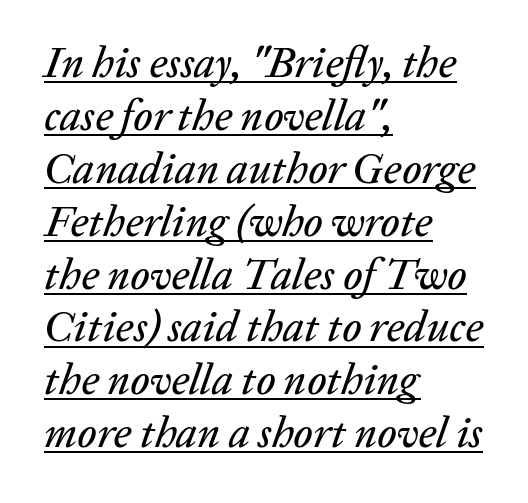
The image shows 43 px text type, italic (leaning right); set left-aligned, line spacing 1.23x, normal letter spacing, underlined; low stroke contrast and a medium x-height.
